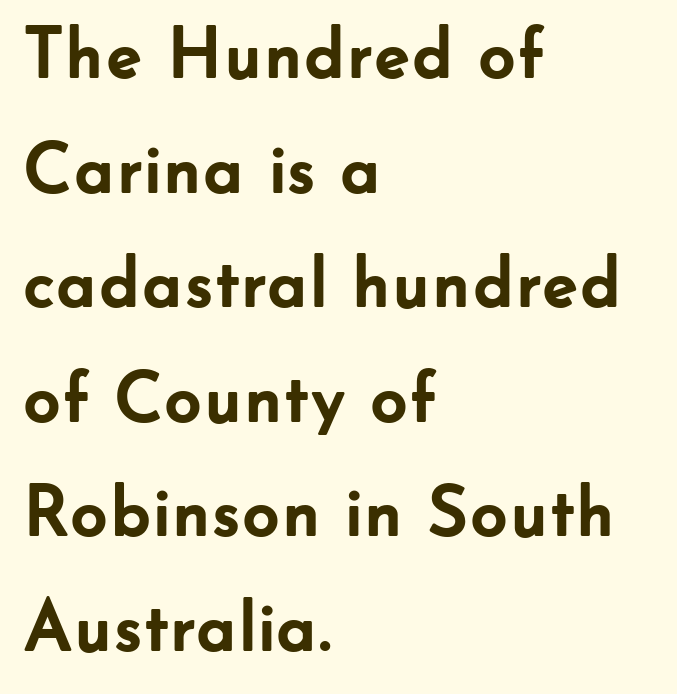
Q: Is the text bold? A: Yes.
Q: Is the text italic (slanted)? A: No, it is upright.
Q: Is the typeface a serif or a sans-serif typeface? A: Sans-serif.
Q: Is the text underlined? A: No.
Q: How is the paragraph aligned? A: Left-aligned.
Q: Is the spacing between letters normal or unusually wide? A: Normal.
Q: Is the spacing between lines tight, normal or loose? A: Normal.
Q: Width (condensed, normal, or wide)? A: Normal.
Q: Stroke contrast? A: Low.
Q: x-height? A: Small.
Q: Monospaced? A: No.
